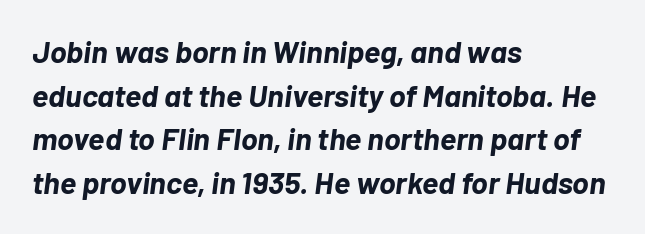
Q: Is the text bold? A: Yes.
Q: Is the text italic (slanted)? A: Yes, it leans right by about 7 degrees.
Q: Is the text underlined? A: No.
Q: How is the paragraph aligned? A: Left-aligned.
Q: Is the spacing between letters normal or unusually wide? A: Normal.
Q: Is the spacing between lines tight, normal or loose? A: Normal.
Q: Width (condensed, normal, or wide)? A: Normal.
Q: Stroke contrast? A: Low.
Q: x-height? A: Medium.
Q: Monospaced? A: No.
